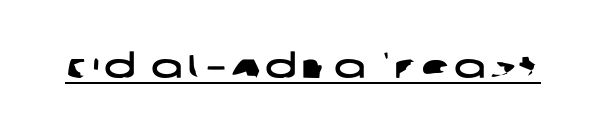
The specimen includes a rule beneath the text block's lines. Each letter keeps its own natural width here, so spacing adapts to shape. Unlike a traditional serif, this face leaves its strokes unadorned.
